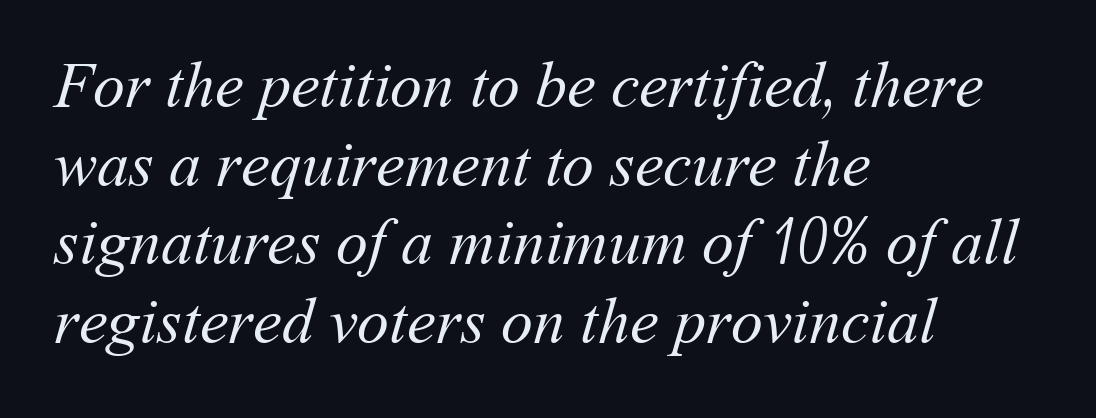
Is the block centered? No — it sits flush against the left margin. Looks like regular typesetting: each glyph gets only the width it needs. Nothing unusual about the tracking: characters are spaced as the font intends. Nothing heavy about these letters — not bold at all.
